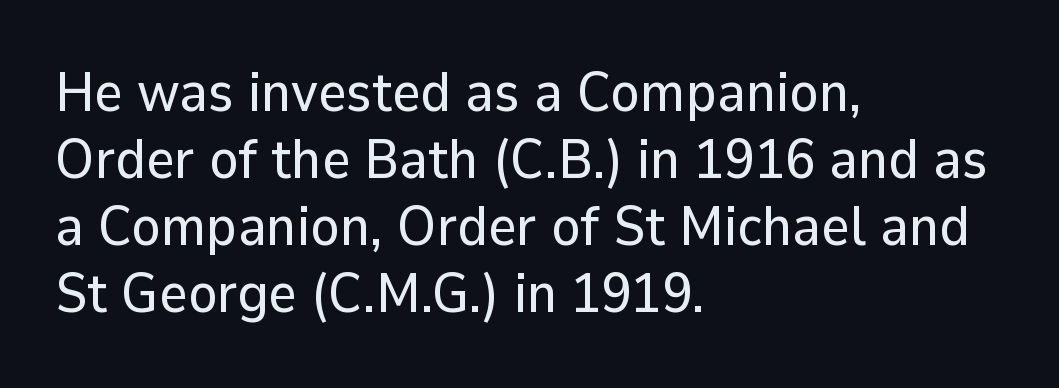
{"serif": "no", "italic": "no", "width": "normal", "stroke_contrast": "low", "x_height": "medium", "monospaced": "no", "underline": "no", "align": "left", "line_spacing_ratio": 1.22, "letter_spacing": "normal", "letter_spacing_em": 0.0, "glyph_px": 55}
